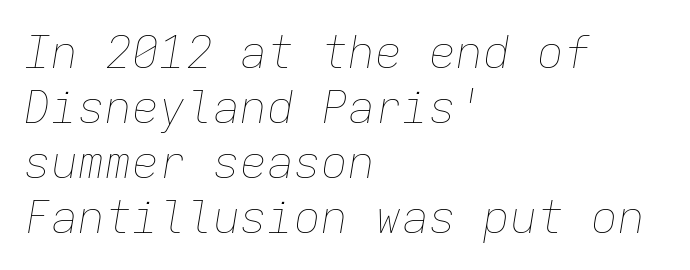
In terms of posture, this sample is oblique. The face looks like a standard text weight, possibly lighter. The rendering uses typewriter-style spacing with identical character cells. A bare baseline throughout the passage. Visually the block forms a straight wall on the left and a jagged coastline on the right.
